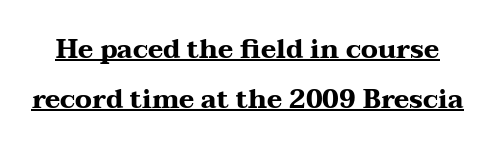
{"italic": "no", "bold": "yes", "underline": "yes", "line_spacing": "loose", "line_spacing_ratio": 1.92, "letter_spacing": "normal", "letter_spacing_em": 0.0, "glyph_px": 26}
